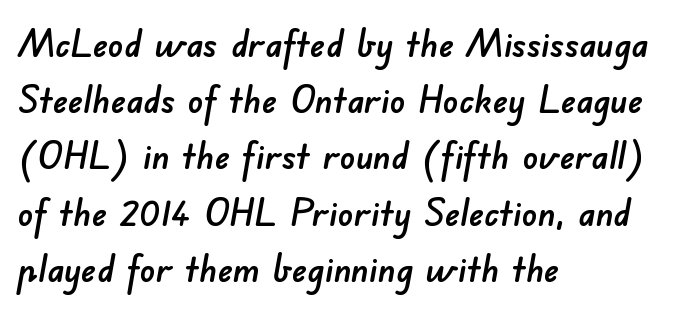
The image shows 38 px sans-serif type; set left-aligned, normal line spacing (1.48x), normal letter spacing, not underlined; low stroke contrast and a small x-height.
